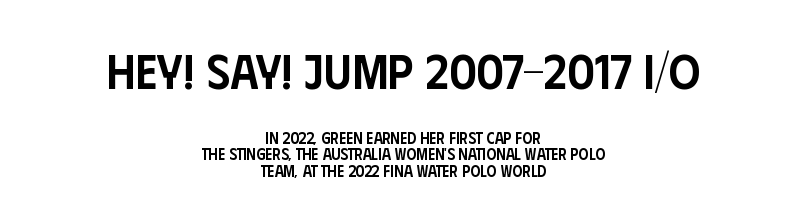
The image shows 49 px semibold, condensed sans-serif type, upright; set centered, tight line spacing (1.02x), normal letter spacing, not underlined; the first (top) block is 3.06x larger; low stroke contrast and a large x-height.
